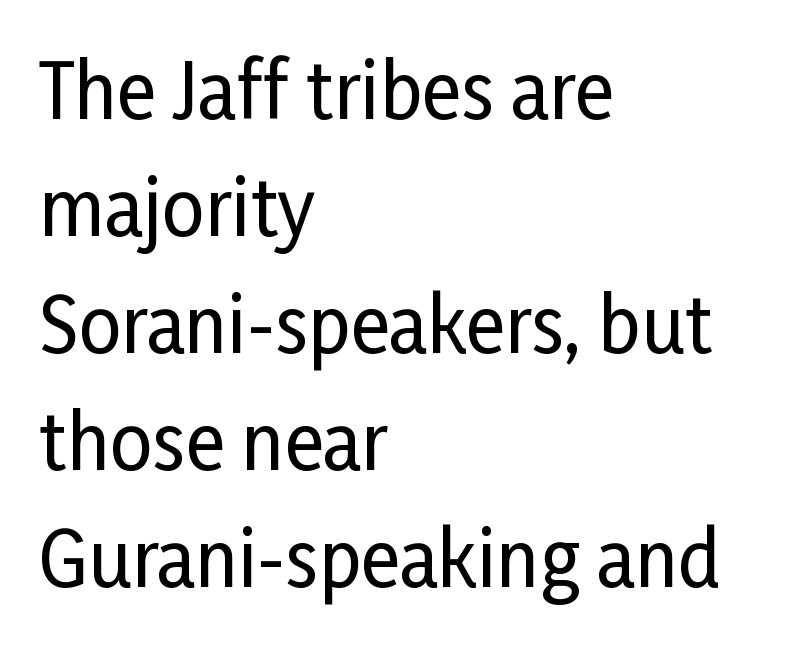
The face used here is a sans, in the tradition of grotesques and geometrics. The face used here is proportionally spaced, like ordinary book or web type. The passage is arranged the way most books set body copy — flush left. The gap between lines stays unmarked. What stands out about the letter spacing? Nothing — it is the standard amount.
